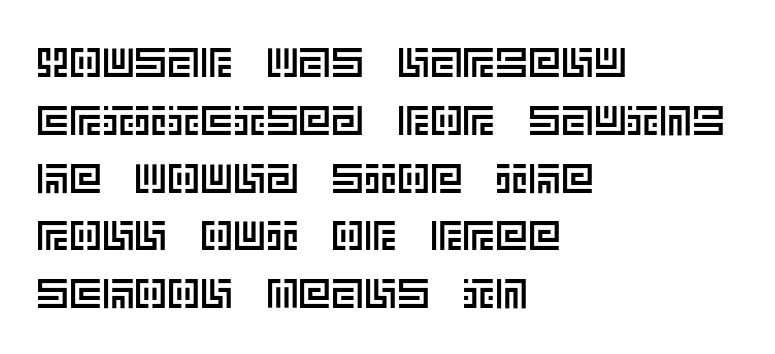
Q: Is the text italic (slanted)? A: No, it is upright.
Q: Is the text underlined? A: No.
Q: How is the paragraph aligned? A: Left-aligned.
Q: Is the spacing between letters normal or unusually wide? A: Normal.
Q: Is the spacing between lines tight, normal or loose? A: Normal.
Q: Width (condensed, normal, or wide)? A: Normal.
Q: x-height? A: Large.
